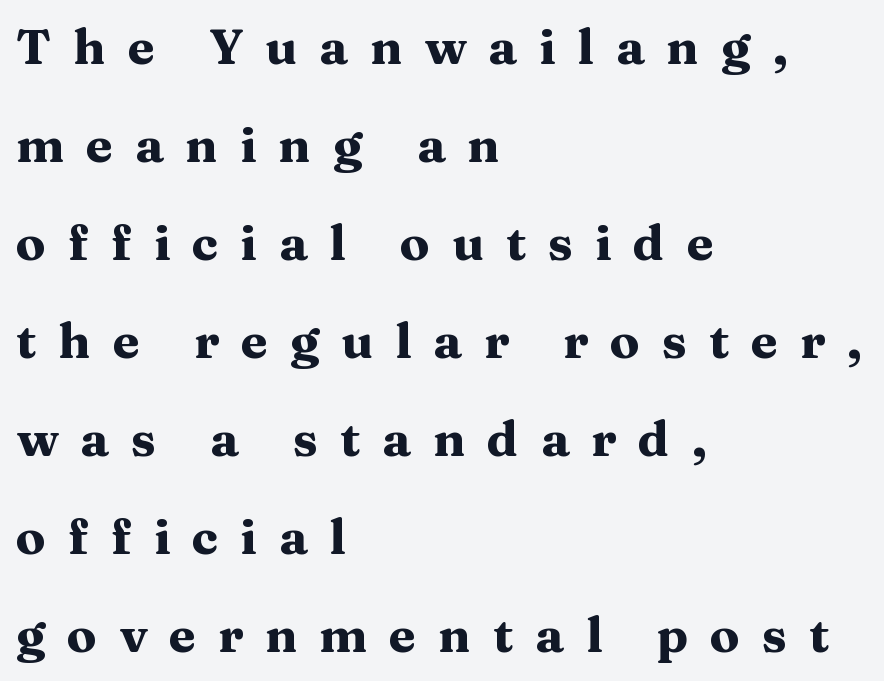
{"serif": "yes", "italic": "no", "bold": "yes", "weight": "heavy", "width": "wide", "stroke_contrast": "medium", "x_height": "medium", "monospaced": "no", "underline": "no", "align": "left", "line_spacing": "loose", "line_spacing_ratio": 2.0, "letter_spacing": "wide", "letter_spacing_em": 0.45, "glyph_px": 49}
